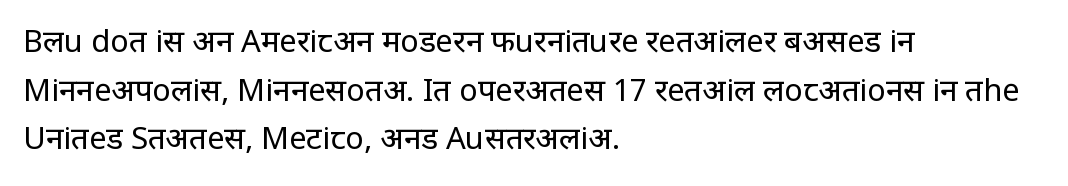
Q: Is the text bold? A: No.
Q: Is the text italic (slanted)? A: No, it is upright.
Q: Is the typeface a serif or a sans-serif typeface? A: Sans-serif.
Q: Is the text underlined? A: No.
Q: How is the paragraph aligned? A: Left-aligned.
Q: Is the spacing between letters normal or unusually wide? A: Normal.
Q: Is the spacing between lines tight, normal or loose? A: Normal.
Q: Width (condensed, normal, or wide)? A: Condensed.
Q: Stroke contrast? A: Low.
Q: x-height? A: Large.
Q: Monospaced? A: No.
